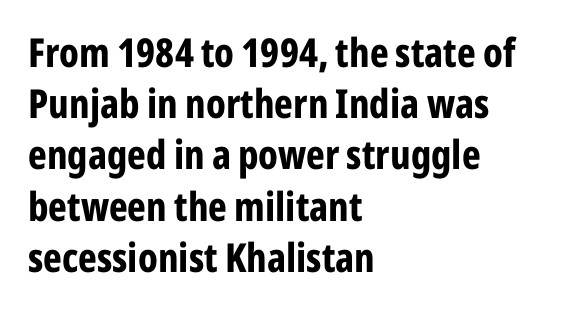
{"serif": "no", "italic": "no", "bold": "yes", "weight": "bold", "width": "condensed", "stroke_contrast": "low", "x_height": "medium", "monospaced": "no", "underline": "no", "align": "left", "line_spacing": "normal", "line_spacing_ratio": 1.28, "letter_spacing": "normal", "letter_spacing_em": 0.0, "glyph_px": 40}
